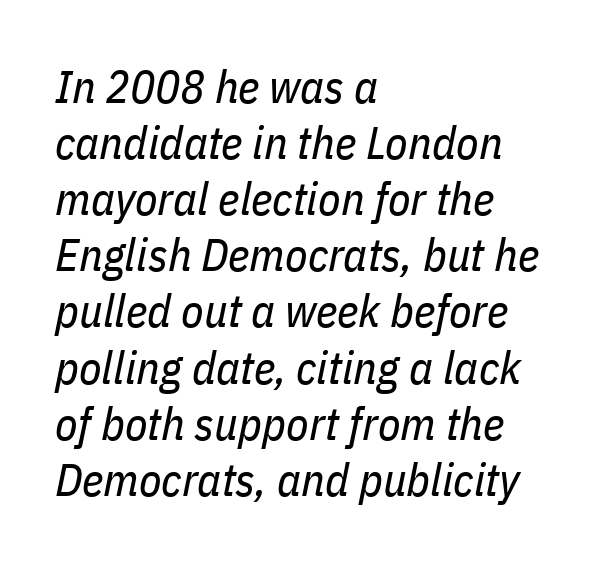
The letters advance in unequal steps, a hallmark of proportional type. The strokes are not fattened; the text isn't bold. The baseline area is clear. The letterforms sit shoulder to shoulder at normal distance.
